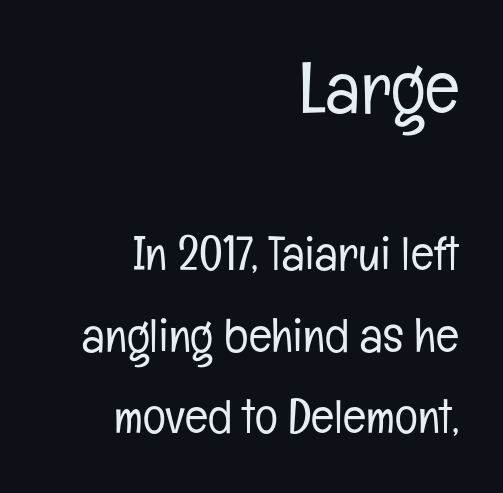
Q: Is the text bold? A: No.
Q: Is the text italic (slanted)? A: No, it is upright.
Q: Is the typeface a serif or a sans-serif typeface? A: Sans-serif.
Q: Is the text underlined? A: No.
Q: How is the paragraph aligned? A: Right-aligned.
Q: Is the spacing between letters normal or unusually wide? A: Normal.
Q: Is the spacing between lines tight, normal or loose? A: Normal.
Q: Which block of text is set in a larger size, the first (top) or the second (bottom)? A: The first (top) one.
Q: Width (condensed, normal, or wide)? A: Condensed.
Q: Stroke contrast? A: Low.
Q: x-height? A: Medium.
Q: Monospaced? A: No.
